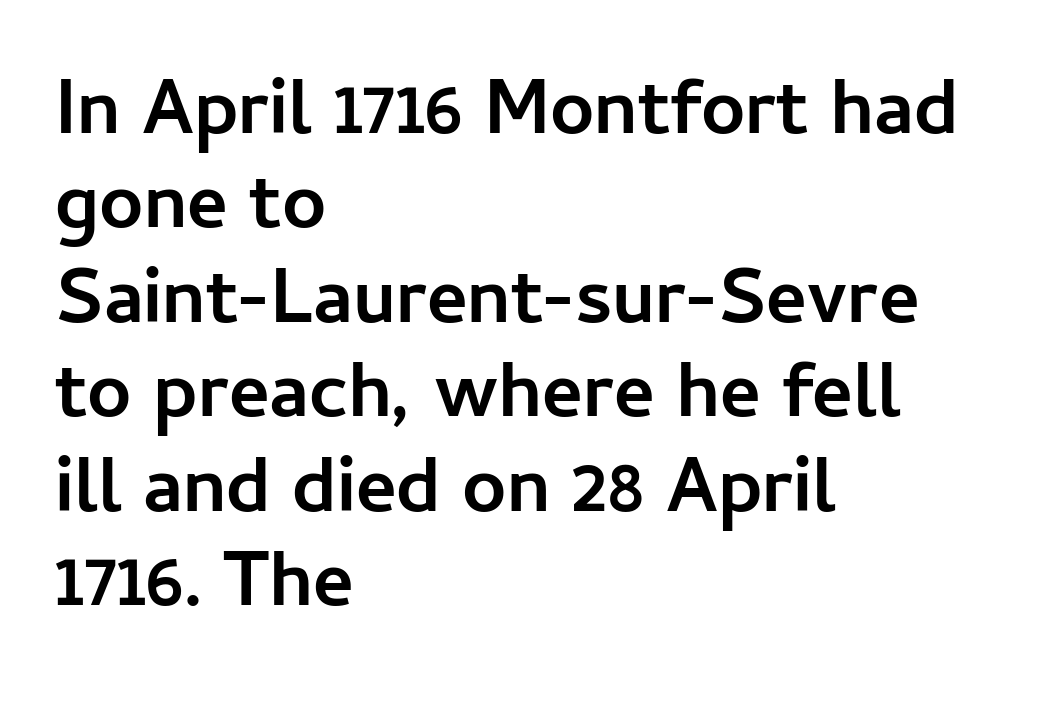
{"serif": "no", "italic": "no", "bold": "yes", "weight": "semibold", "width": "normal", "stroke_contrast": "low", "x_height": "medium", "monospaced": "no", "underline": "no", "align": "left", "line_spacing_ratio": 1.21, "letter_spacing": "normal", "letter_spacing_em": 0.0, "glyph_px": 78}
